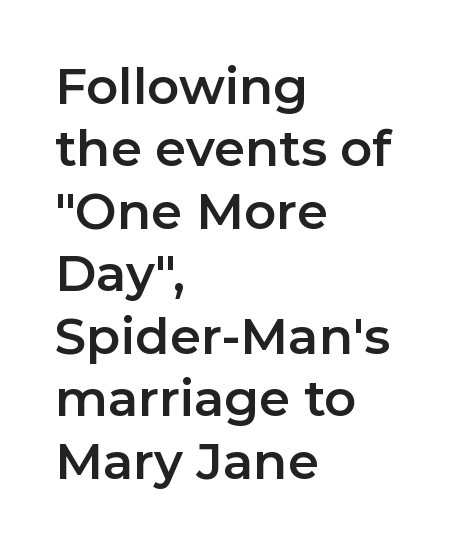
Q: Is the text italic (slanted)? A: No, it is upright.
Q: Is the typeface a serif or a sans-serif typeface? A: Sans-serif.
Q: Is the text underlined? A: No.
Q: How is the paragraph aligned? A: Left-aligned.
Q: Is the spacing between letters normal or unusually wide? A: Normal.
Q: Is the spacing between lines tight, normal or loose? A: Normal.
Q: Width (condensed, normal, or wide)? A: Normal.
Q: Stroke contrast? A: Low.
Q: x-height? A: Medium.
Q: Monospaced? A: No.
